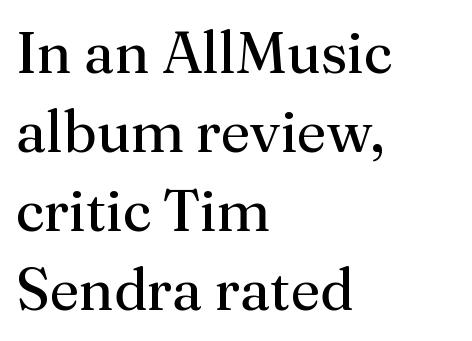
The image shows 58 px regular-weight serif type, upright; set left-aligned, normal line spacing (1.36x), normal letter spacing, not underlined; medium stroke contrast and a medium x-height.
